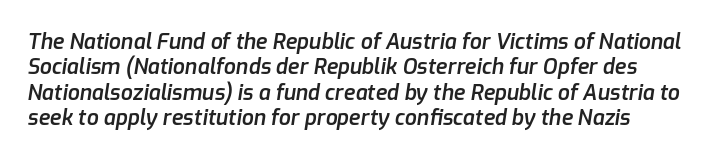
{"italic": "yes", "lean": "right", "slant_degrees": 9, "bold": "semi", "underline": "no", "line_spacing_ratio": 1.21, "letter_spacing": "normal", "letter_spacing_em": 0.0, "glyph_px": 21}
